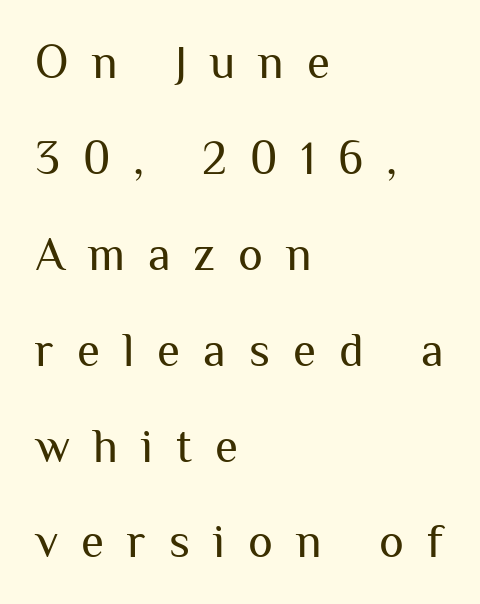
Q: Is the text bold? A: No.
Q: Is the text italic (slanted)? A: No, it is upright.
Q: Is the typeface a serif or a sans-serif typeface? A: Sans-serif.
Q: Is the text underlined? A: No.
Q: How is the paragraph aligned? A: Left-aligned.
Q: Is the spacing between letters normal or unusually wide? A: Unusually wide.
Q: Is the spacing between lines tight, normal or loose? A: Loose.
Q: Width (condensed, normal, or wide)? A: Normal.
Q: Stroke contrast? A: Medium.
Q: x-height? A: Medium.
Q: Monospaced? A: No.
